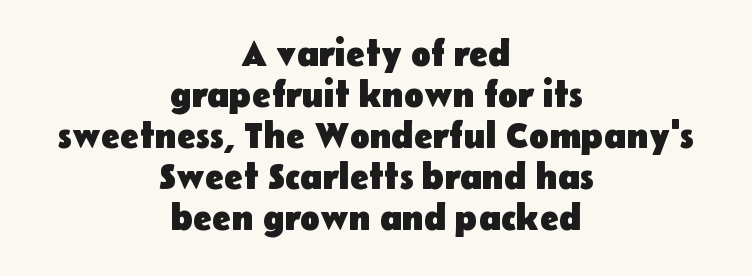
{"serif": "no", "italic": "no", "bold": "yes", "weight": "heavy", "width": "normal", "stroke_contrast": "low", "x_height": "medium", "monospaced": "no", "underline": "no", "align": "center", "line_spacing": "tight", "line_spacing_ratio": 1.14, "letter_spacing": "normal", "letter_spacing_em": 0.0, "glyph_px": 36}
